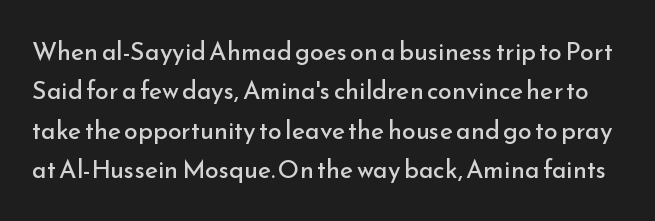
{"italic": "no", "bold": "no", "underline": "no", "line_spacing": "normal", "line_spacing_ratio": 1.58, "letter_spacing": "normal", "letter_spacing_em": 0.0, "glyph_px": 25}
